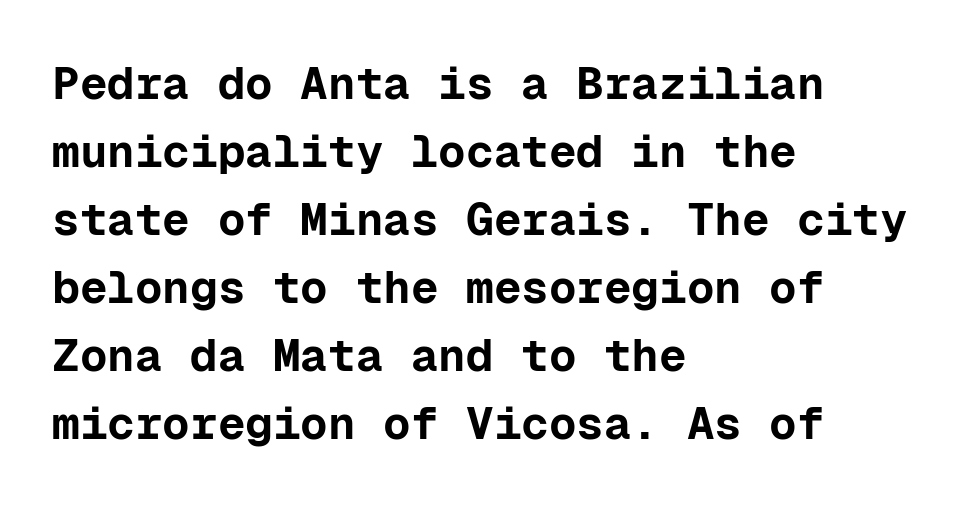
{"serif": "no", "italic": "no", "bold": "yes", "weight": "bold", "width": "normal", "stroke_contrast": "low", "x_height": "medium", "monospaced": "yes", "underline": "no", "align": "left", "line_spacing": "normal", "line_spacing_ratio": 1.48, "letter_spacing": "normal", "letter_spacing_em": 0.0, "glyph_px": 46}
